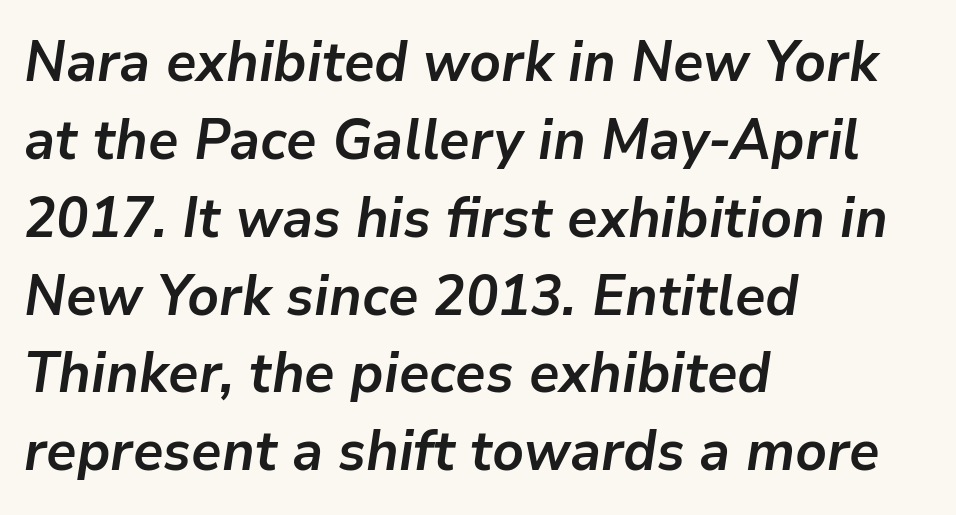
Q: Is the text bold? A: Yes.
Q: Is the text italic (slanted)? A: Yes, it leans right by about 9 degrees.
Q: Is the text underlined? A: No.
Q: How is the paragraph aligned? A: Left-aligned.
Q: Is the spacing between letters normal or unusually wide? A: Normal.
Q: Is the spacing between lines tight, normal or loose? A: Normal.
Q: Width (condensed, normal, or wide)? A: Normal.
Q: Stroke contrast? A: Low.
Q: x-height? A: Medium.
Q: Monospaced? A: No.
